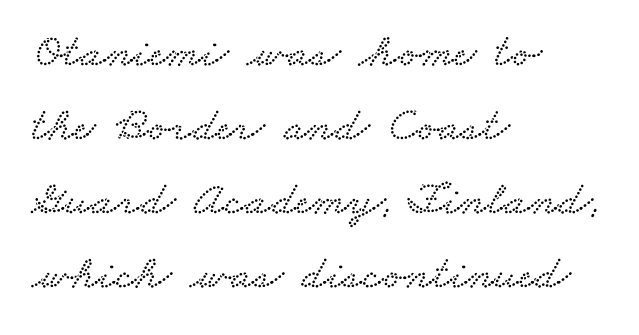
Q: Is the typeface a serif or a sans-serif typeface? A: Serif.
Q: Is the text underlined? A: No.
Q: How is the paragraph aligned? A: Left-aligned.
Q: Is the spacing between letters normal or unusually wide? A: Normal.
Q: Is the spacing between lines tight, normal or loose? A: Normal.
Q: Width (condensed, normal, or wide)? A: Wide.
Q: Stroke contrast? A: Low.
Q: x-height? A: Small.
Q: Monospaced? A: No.
